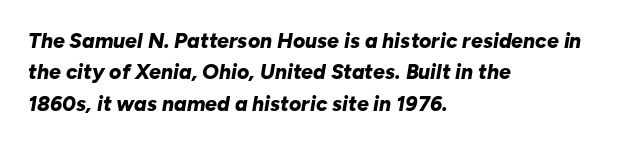
{"italic": "yes", "lean": "right", "slant_degrees": 10, "bold": "yes", "underline": "no", "align": "left", "line_spacing": "normal", "line_spacing_ratio": 1.5, "letter_spacing": "normal", "letter_spacing_em": 0.0, "glyph_px": 21}
